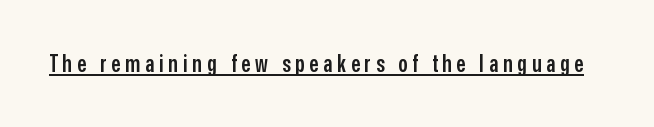
{"italic": "no", "bold": "semi", "underline": "yes", "letter_spacing": "wide", "letter_spacing_em": 0.21, "glyph_px": 23}
